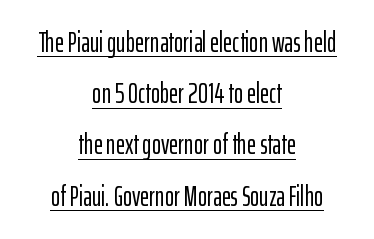
Each letter's strokes conclude bluntly, with no projecting serifs. The rag falls on both sides of this text block equally. Unlike italic type, these characters show no tilt at all. You can see a thin bar hugging the bottom of the glyphs.
